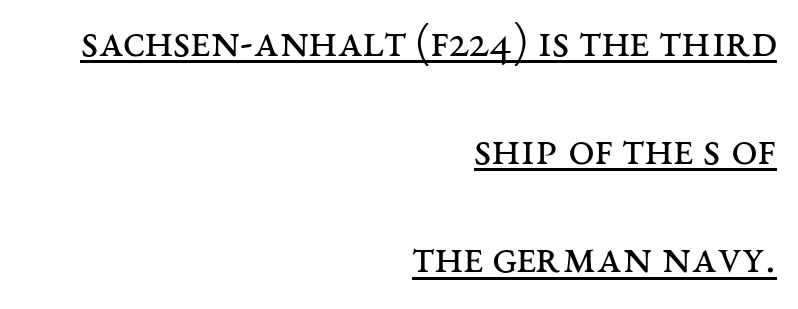
The image shows 47 px regular-weight, wide serif type, upright; set right-aligned, loose line spacing (2.3x), normal letter spacing, underlined; medium stroke contrast and a large x-height.
